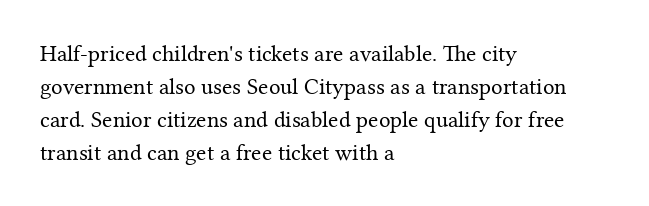
Q: Is the text bold? A: No.
Q: Is the text italic (slanted)? A: No, it is upright.
Q: Is the text underlined? A: No.
Q: How is the paragraph aligned? A: Left-aligned.
Q: Is the spacing between letters normal or unusually wide? A: Normal.
Q: Is the spacing between lines tight, normal or loose? A: Normal.
